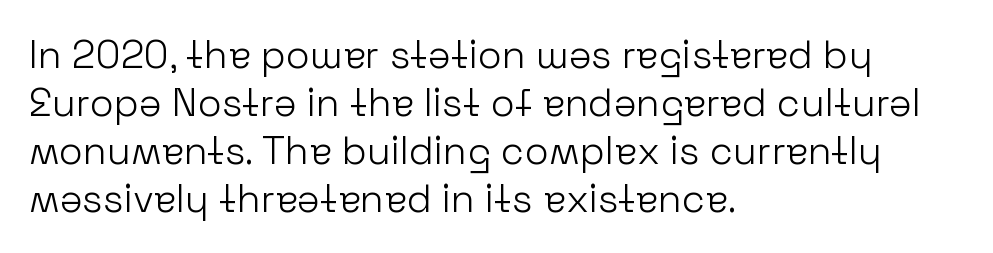
No italicization has been applied; the sample stays upright. Spacing verdict: proportional, widths tailored to each character. The type is set solid horizontally, with unmodified tracking. The passage shown is typeset with a sans-serif family. Compared with a centered layout, this one pins lines to the left instead. Quick note: underline off.
